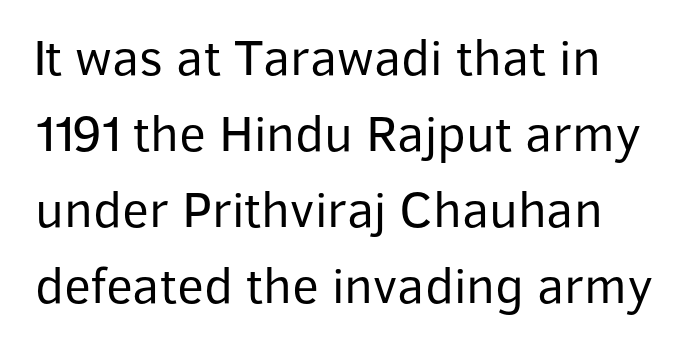
These lines were composed using upright roman letters. Weight: regular or lighter. No extra tracking has been applied to these lines. The string is rendered with underlining switched off. These lines are rendered in a variable-pitch font. The leading is moderate, giving the passage an even texture.
